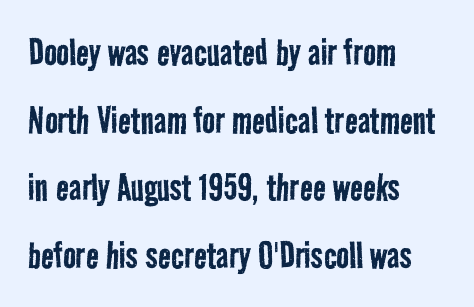
The image shows 43 px regular-weight, condensed sans-serif type; set left-aligned, normal line spacing (1.57x), normal letter spacing, not underlined; low stroke contrast and a medium x-height.
